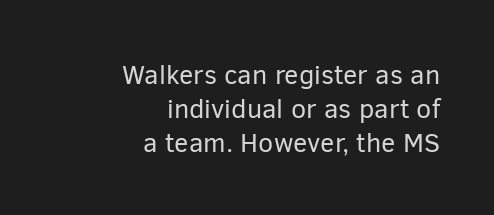
{"italic": "no", "bold": "no", "underline": "no", "align": "right", "line_spacing": "normal", "line_spacing_ratio": 1.26, "letter_spacing": "normal", "letter_spacing_em": 0.0, "glyph_px": 27}
